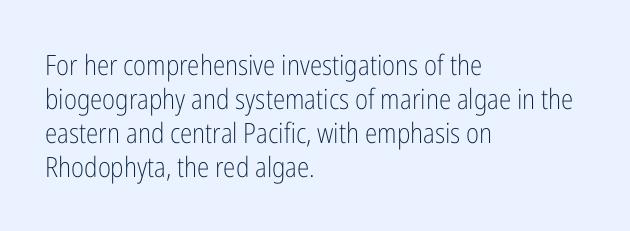
Counters stay open thanks to moderate or lighter strokes. Rendered with straight, roman letterforms. Type without underlining. One-word summary of the alignment: left. The passage shown is typed in a proportional face where columns would drift. Serifs: no, the terminals of the letterforms are clean.
